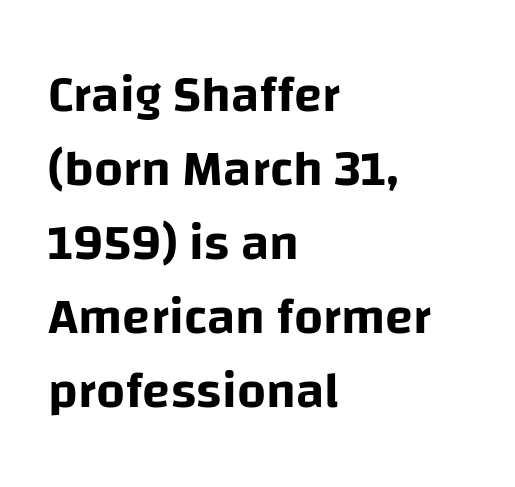
Whoever set this chose a conventional vertical rhythm. This is the regular roman posture of the typeface. Typographically, this falls in the sans-serif category. Bare-footed words on every line.
